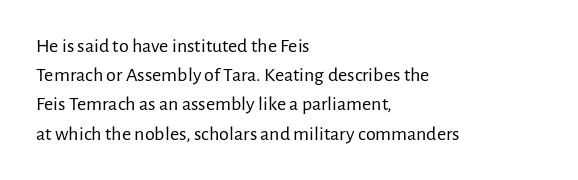
Q: Is the text bold? A: No.
Q: Is the text italic (slanted)? A: No, it is upright.
Q: Is the text underlined? A: No.
Q: How is the paragraph aligned? A: Left-aligned.
Q: Is the spacing between letters normal or unusually wide? A: Normal.
Q: Is the spacing between lines tight, normal or loose? A: Normal.
